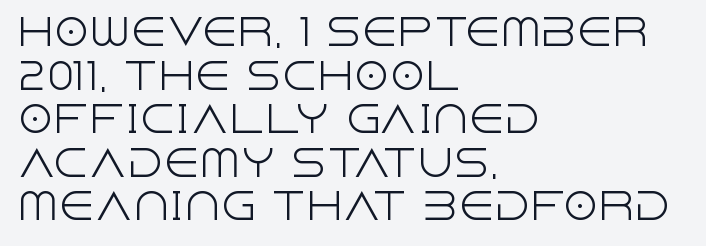
The image shows 36 px light sans-serif type, upright; set left-aligned, line spacing 1.21x, normal letter spacing, not underlined; a large x-height.
